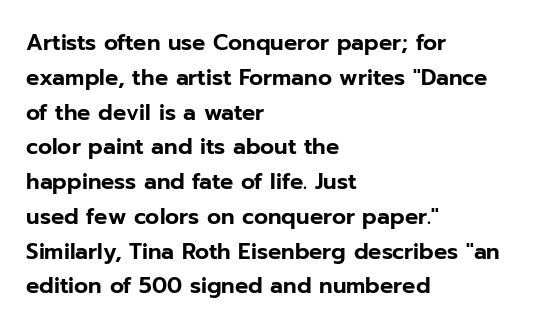
{"italic": "no", "underline": "no", "align": "left", "line_spacing": "normal", "line_spacing_ratio": 1.58, "letter_spacing": "normal", "letter_spacing_em": 0.0, "glyph_px": 22}
